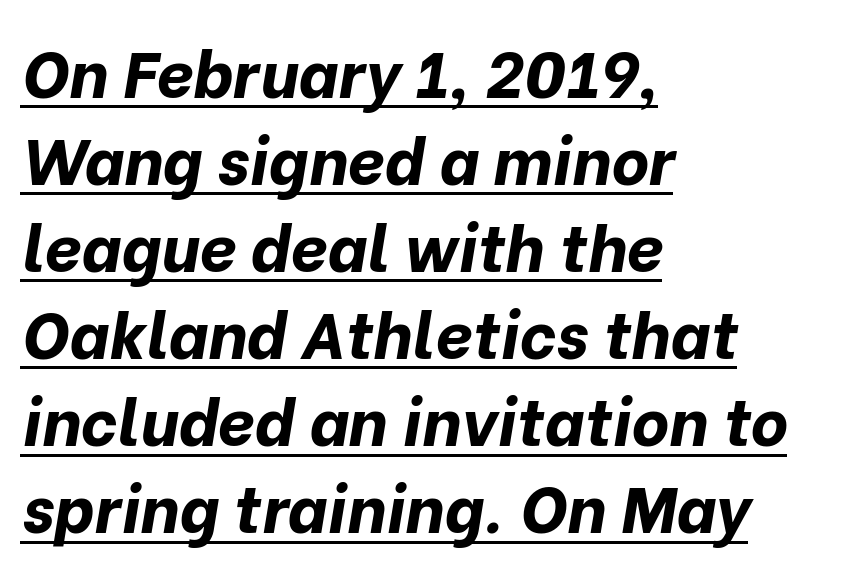
{"italic": "yes", "lean": "right", "slant_degrees": 10, "bold": "yes", "weight": "bold", "width": "normal", "stroke_contrast": "low", "x_height": "medium", "monospaced": "no", "underline": "yes", "align": "left", "line_spacing": "normal", "line_spacing_ratio": 1.34, "letter_spacing": "normal", "letter_spacing_em": 0.0, "glyph_px": 65}
